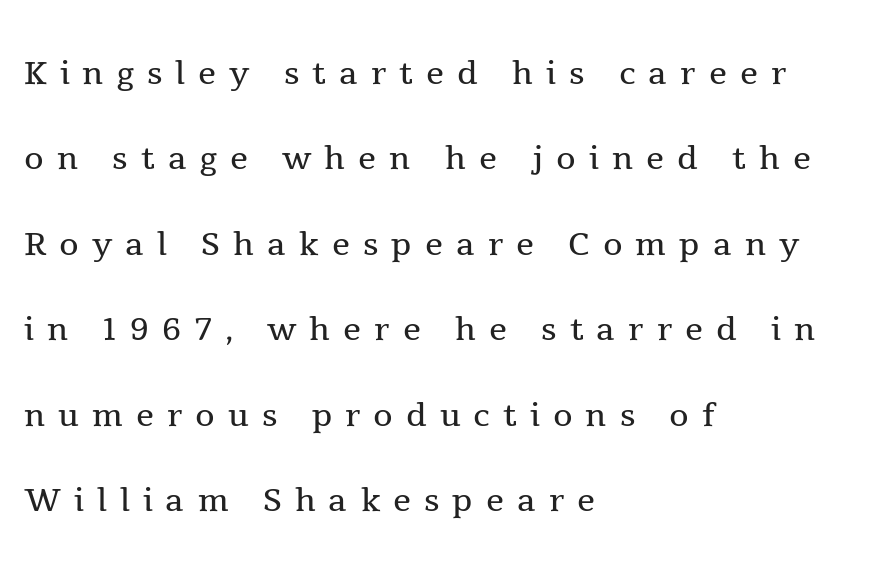
The image shows 45 px regular-weight serif type, upright; set left-aligned, loose line spacing (1.9x), unusually wide letter spacing (+0.29 em), not underlined; a medium x-height.
